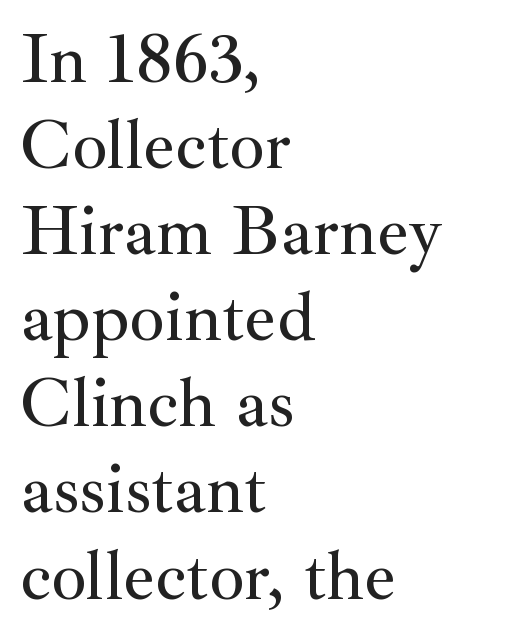
The image shows 70 px serif type, upright; set left-aligned, line spacing 1.23x, normal letter spacing, not underlined; medium stroke contrast and a small x-height.
